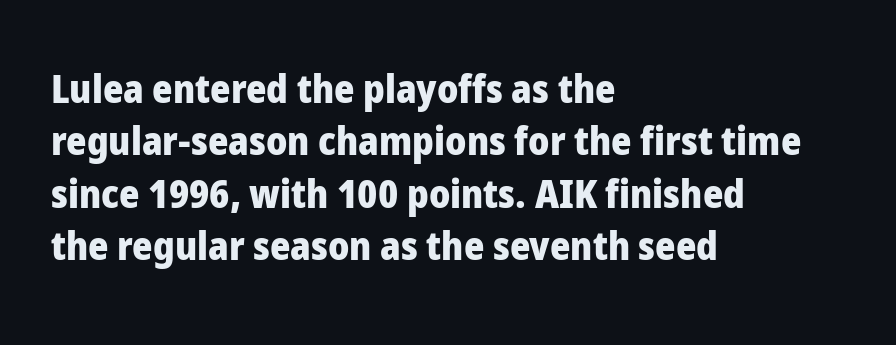
The image shows 39 px heavy sans-serif type, upright; set left-aligned, normal line spacing (1.34x), normal letter spacing, not underlined; low stroke contrast and a medium x-height.
